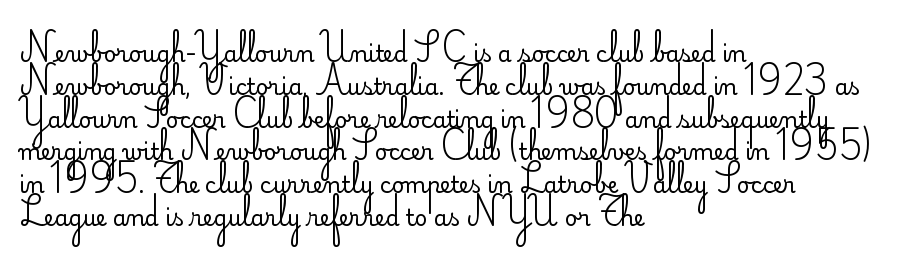
{"italic": "no", "bold": "no", "underline": "no", "align": "left", "line_spacing": "normal", "line_spacing_ratio": 1.49, "letter_spacing": "normal", "letter_spacing_em": 0.0, "glyph_px": 22}
